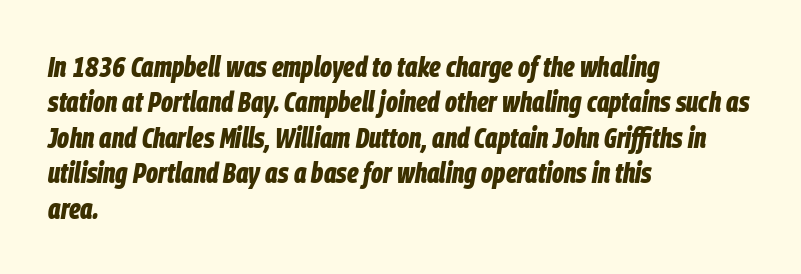
Q: Is the text bold? A: Yes.
Q: Is the text italic (slanted)? A: Yes, it leans right by about 9 degrees.
Q: Is the text underlined? A: No.
Q: How is the paragraph aligned? A: Left-aligned.
Q: Is the spacing between letters normal or unusually wide? A: Normal.
Q: Width (condensed, normal, or wide)? A: Condensed.
Q: Stroke contrast? A: Low.
Q: x-height? A: Large.
Q: Monospaced? A: No.
